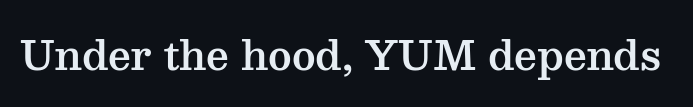
{"serif": "yes", "italic": "no", "width": "wide", "stroke_contrast": "medium", "x_height": "medium", "monospaced": "no", "underline": "no", "letter_spacing": "normal", "letter_spacing_em": 0.0, "glyph_px": 40}
